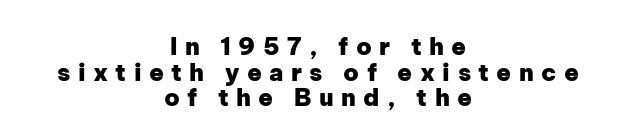
The image shows 24 px bold type, upright; set centered, tight line spacing (1.07x), unusually wide letter spacing (+0.31 em), not underlined.
